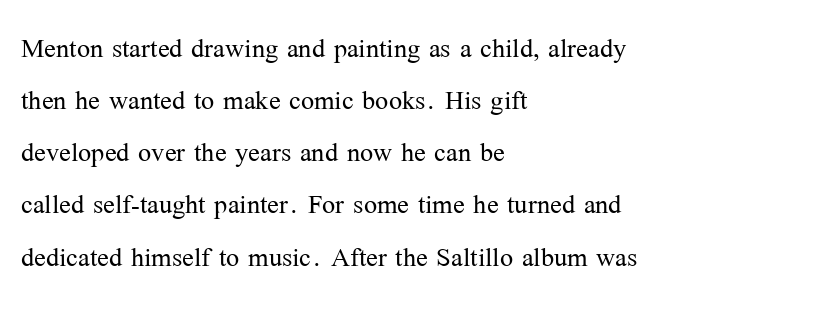
The image shows 35 px light serif type, upright; set left-aligned, normal line spacing (1.49x), normal letter spacing, not underlined; medium stroke contrast and a medium x-height.
